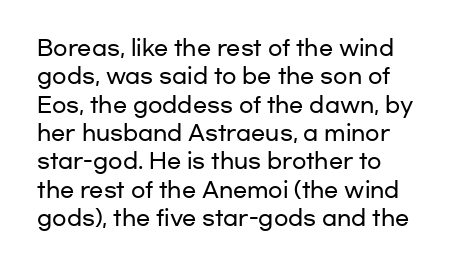
Q: Is the text italic (slanted)? A: No, it is upright.
Q: Is the text underlined? A: No.
Q: Is the spacing between letters normal or unusually wide? A: Normal.
Q: Is the spacing between lines tight, normal or loose? A: Normal.
